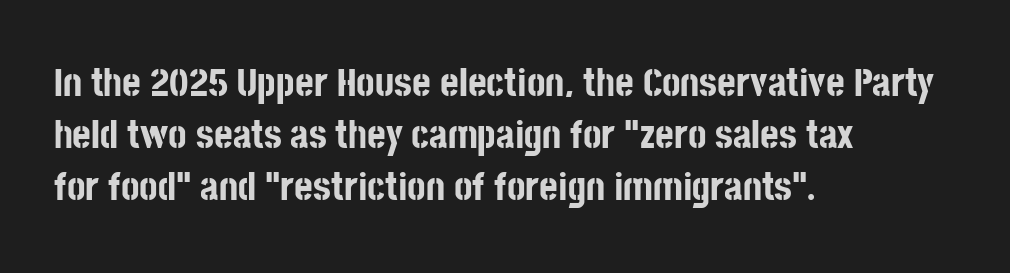
Q: Is the text bold? A: Yes.
Q: Is the text italic (slanted)? A: No, it is upright.
Q: Is the typeface a serif or a sans-serif typeface? A: Sans-serif.
Q: Is the text underlined? A: No.
Q: How is the paragraph aligned? A: Left-aligned.
Q: Is the spacing between letters normal or unusually wide? A: Normal.
Q: Is the spacing between lines tight, normal or loose? A: Normal.
Q: Width (condensed, normal, or wide)? A: Condensed.
Q: Stroke contrast? A: Low.
Q: x-height? A: Large.
Q: Monospaced? A: No.
